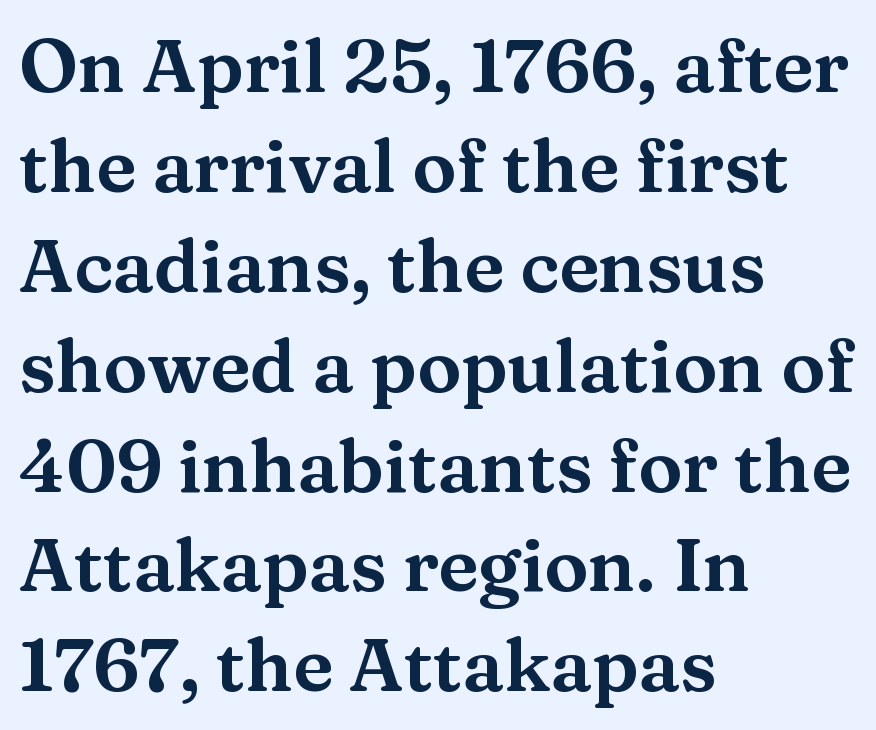
The image shows 74 px wide serif type, upright; set left-aligned, normal line spacing (1.35x), normal letter spacing, not underlined; medium stroke contrast and a medium x-height.
